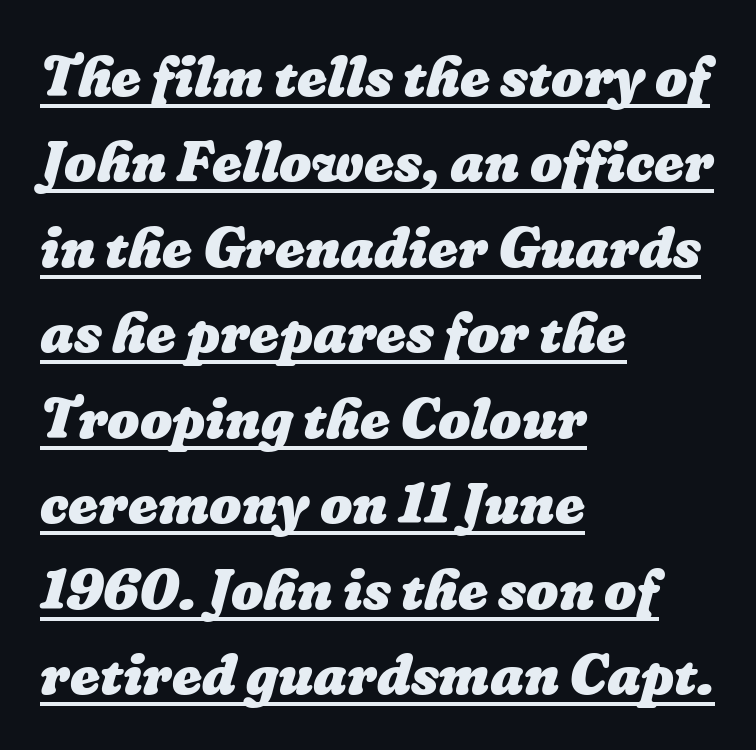
{"bold": "yes", "weight": "heavy", "width": "normal", "stroke_contrast": "low", "x_height": "medium", "monospaced": "no", "underline": "yes", "align": "left", "line_spacing": "normal", "line_spacing_ratio": 1.5, "letter_spacing": "normal", "letter_spacing_em": 0.0, "glyph_px": 57}
